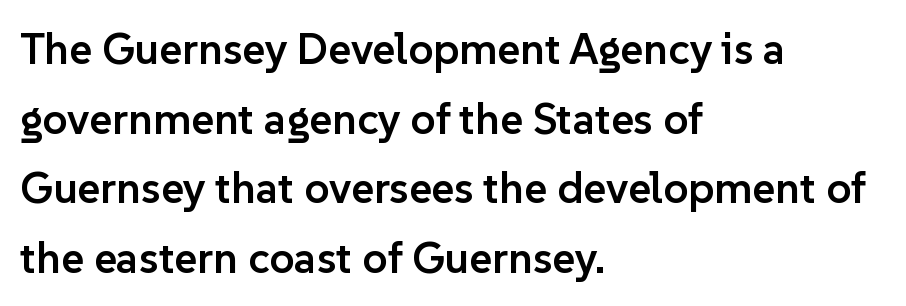
The image shows 44 px semibold sans-serif type, upright; set left-aligned, normal line spacing (1.58x), normal letter spacing, not underlined; low stroke contrast and a medium x-height.
